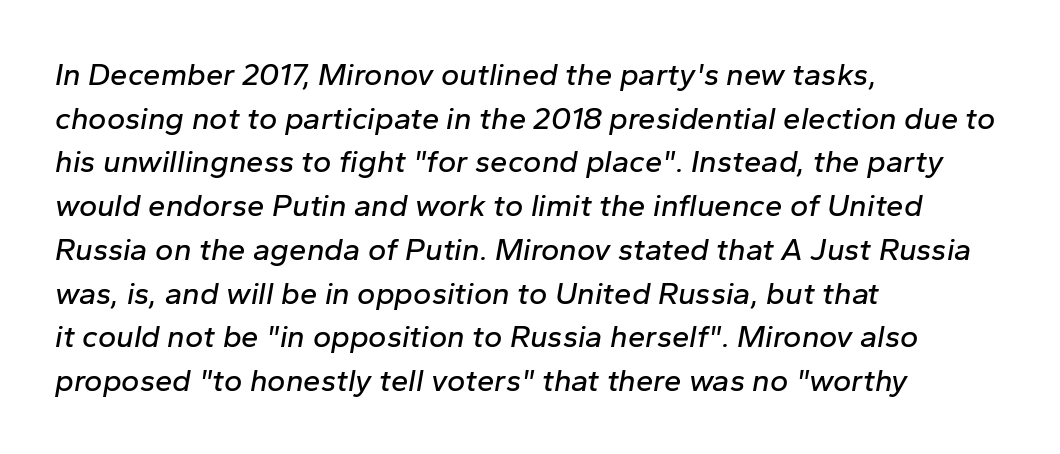
The image shows 31 px text type, italic (leaning right); set left-aligned, normal line spacing (1.41x), normal letter spacing, not underlined; low stroke contrast and a medium x-height.
